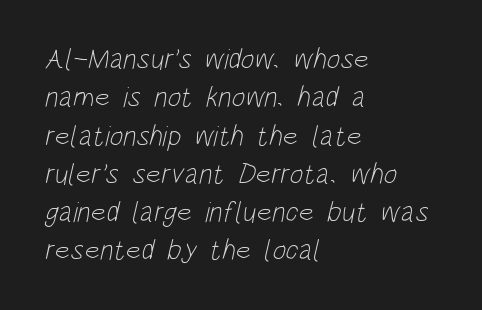
The rendering uses natural spacing where letterforms have individual widths. Here the glyphs are tracked normally, forming tight word shapes. Caption: multi-line text, flush left, ragged right. The glyphs are unaccompanied by any horizontal stroke below them. Stroke terminals: plain, sans-serif. Counters stay open thanks to moderate or lighter strokes.
